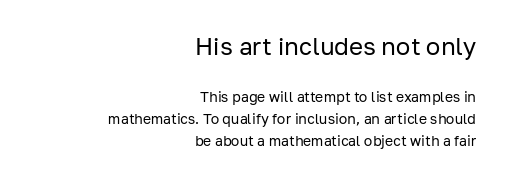
Two sizes are in play, and the larger belongs to the first block. Upright lettering throughout. The vertical gap from one line to the next is medium. The letters look calm and open, with moderate or lighter stems.
